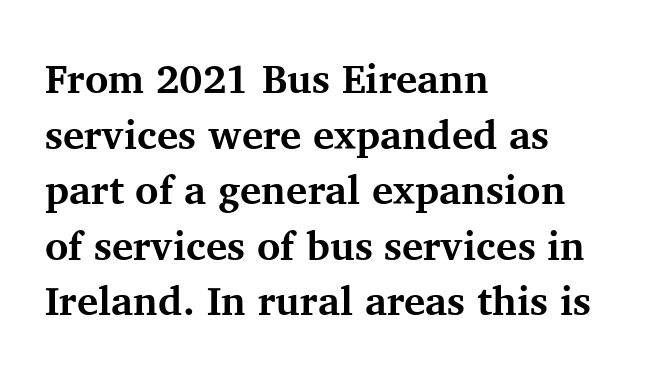
The image shows 40 px bold serif type, upright; set left-aligned, normal line spacing (1.39x), normal letter spacing, not underlined; medium stroke contrast and a medium x-height.
